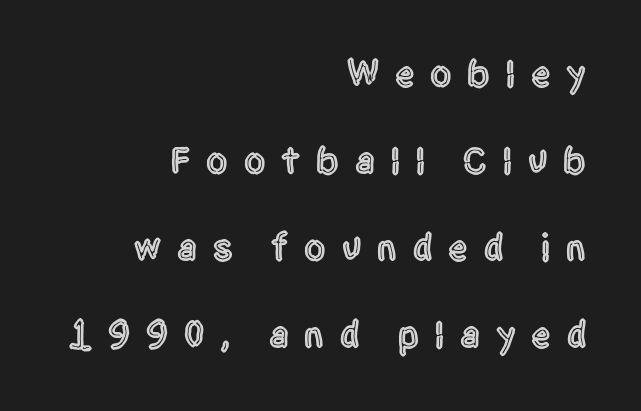
These lines stack with their right ends in a neat column. Look at the tracking — it's clearly loosened, letters drifting apart. The lettering holds an erect, upright posture throughout. Serif or sans? Sans — the stroke terminals are bare. Has an underline been added? It has not.
